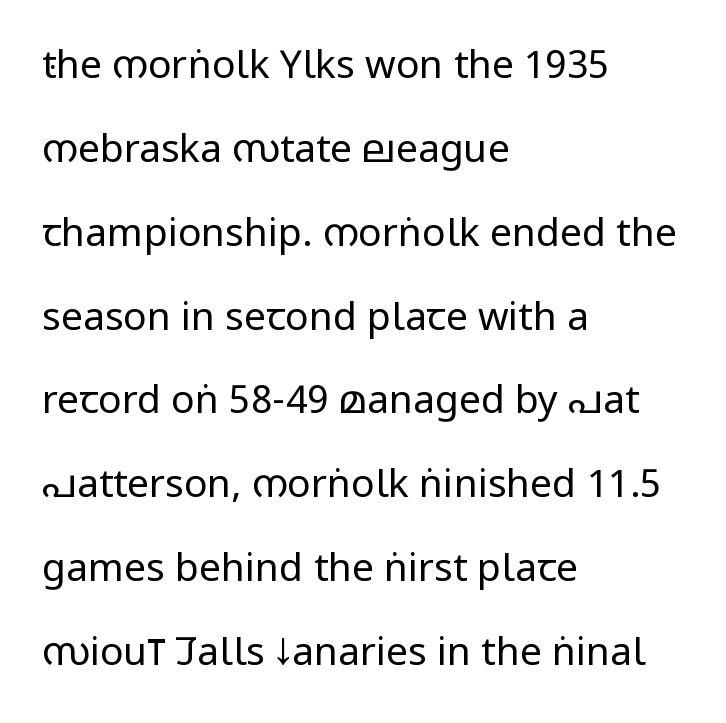
To sum up the face: it is a sans, with no serifs. The specimen reads as upright at a glance. Glyph-to-glyph distance matches everyday printed text. Any mark beneath the type? The region is blank. Reading down the column, the eye jumps a long way to each next line.
